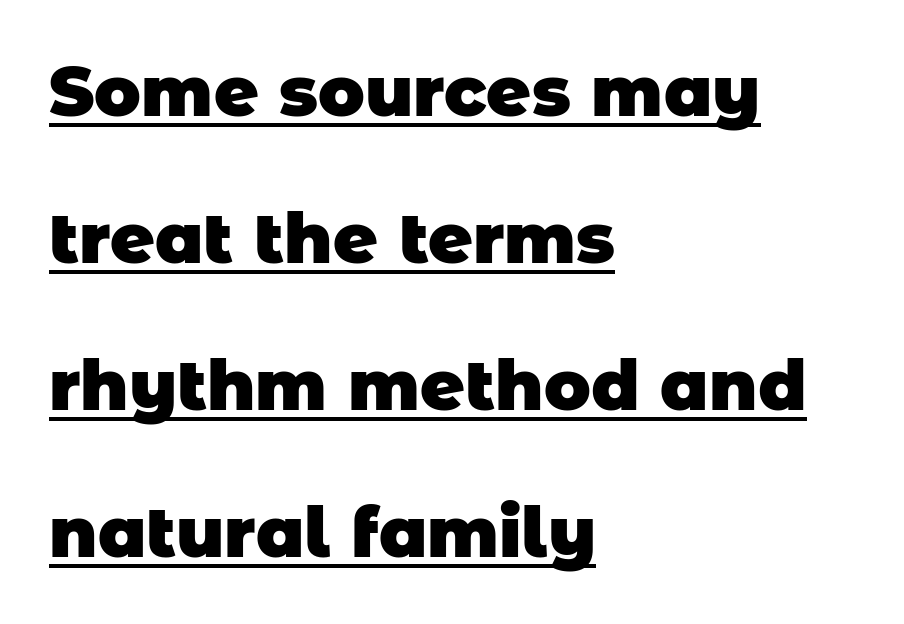
{"serif": "no", "bold": "yes", "weight": "heavy", "width": "normal", "stroke_contrast": "low", "x_height": "large", "monospaced": "no", "underline": "yes", "align": "left", "line_spacing": "loose", "line_spacing_ratio": 2.13, "letter_spacing": "normal", "letter_spacing_em": 0.0, "glyph_px": 69}
